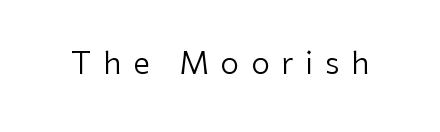
Q: Is the text bold? A: No.
Q: Is the text italic (slanted)? A: No, it is upright.
Q: Is the typeface a serif or a sans-serif typeface? A: Sans-serif.
Q: Is the text underlined? A: No.
Q: Is the spacing between letters normal or unusually wide? A: Unusually wide.
Q: Width (condensed, normal, or wide)? A: Normal.
Q: Stroke contrast? A: Low.
Q: x-height? A: Medium.
Q: Monospaced? A: No.
